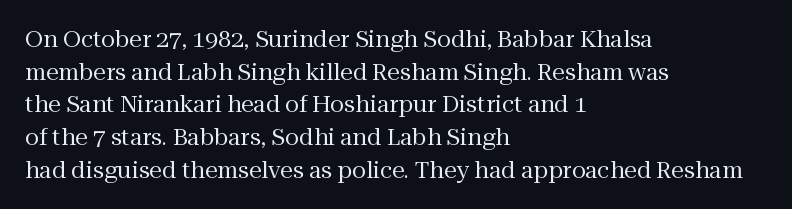
Q: Is the text bold? A: No.
Q: Is the text italic (slanted)? A: No, it is upright.
Q: Is the text underlined? A: No.
Q: How is the paragraph aligned? A: Left-aligned.
Q: Is the spacing between letters normal or unusually wide? A: Normal.
Q: Is the spacing between lines tight, normal or loose? A: Normal.
